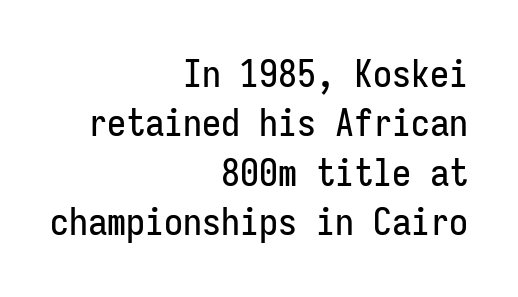
The image shows 38 px condensed sans-serif type, upright, monospaced; set right-aligned, normal line spacing (1.3x), normal letter spacing, not underlined; low stroke contrast and a medium x-height.
